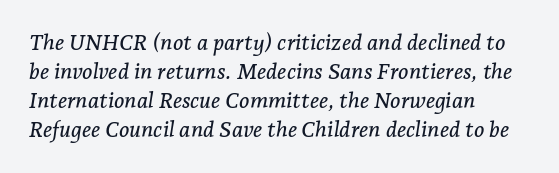
The image shows 22 px text type, italic (leaning right); set left-aligned, normal line spacing (1.32x), normal letter spacing, not underlined.
